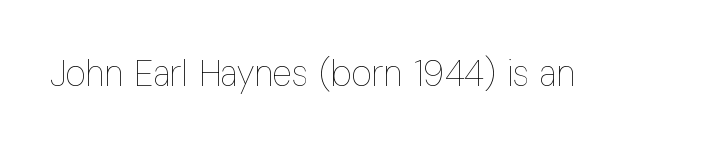
The image shows 36 px thin, condensed type, upright; set normal letter spacing, not underlined; low stroke contrast and a medium x-height.
